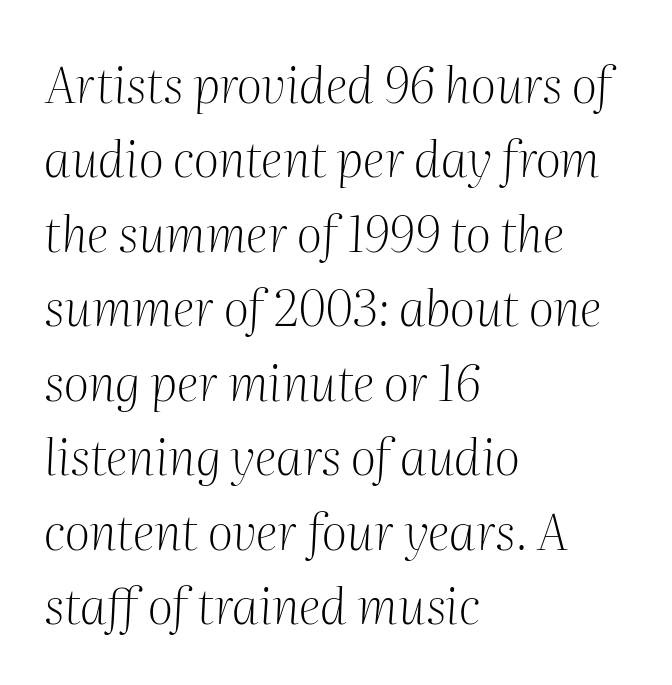
Q: Is the text bold? A: No.
Q: Is the text italic (slanted)? A: Yes, it leans right by about 2 degrees.
Q: Is the typeface a serif or a sans-serif typeface? A: Serif.
Q: Is the text underlined? A: No.
Q: How is the paragraph aligned? A: Left-aligned.
Q: Is the spacing between letters normal or unusually wide? A: Normal.
Q: Is the spacing between lines tight, normal or loose? A: Normal.
Q: Width (condensed, normal, or wide)? A: Normal.
Q: Stroke contrast? A: Medium.
Q: x-height? A: Medium.
Q: Monospaced? A: No.
